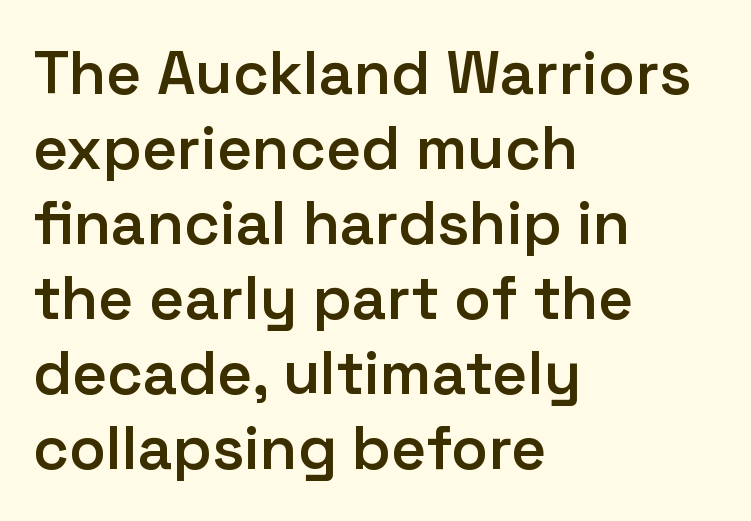
This is sans-serif lettering, the kind often seen on screens and signage. Type without underlining. The rendering keeps characters at their native spacing. This sample has the flowing, uneven cadence of proportional lettering. The strokes are fattened partway — semibold, not bold.
